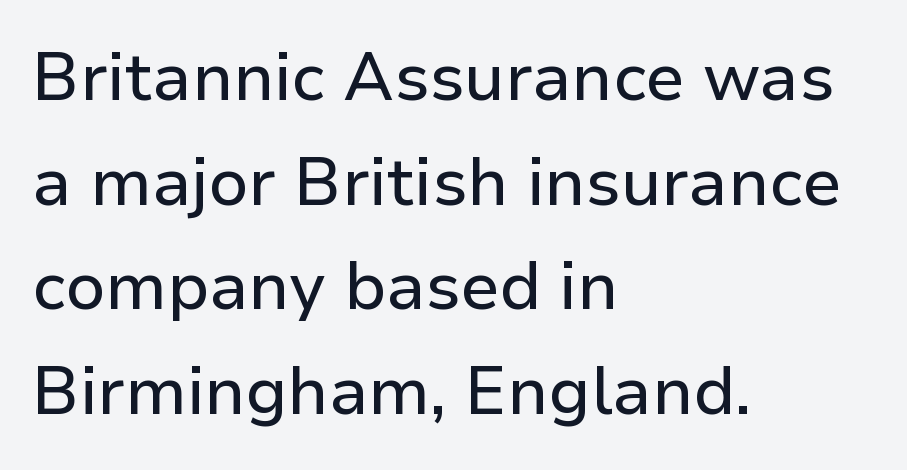
Compared with typical body copy, the letter spacing here is the same. Posture: straight, roman, zero tilt. The block of text has a typical density, with ordinary space between rows. Rule under the text: the space is simply empty. Does the type have serifs? No, each stem ends abruptly. Left-aligned paragraph, ragged on the right.
